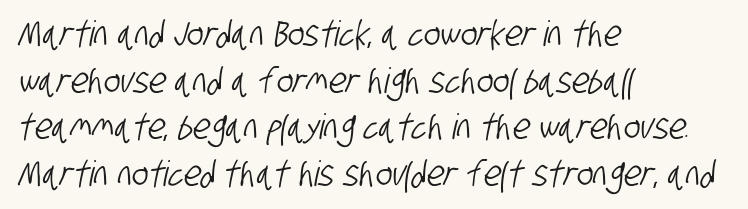
A typesetter would call this leading conventional body-copy spacing. Is the letter spacing exaggerated? No — it looks like the ordinary default. These lines are set flush left with a ragged right edge. Unmarked baselines from the first word to the last. The passage shown is typeset with a sans-serif family.
